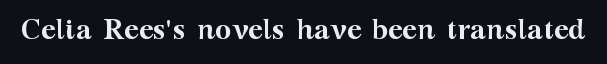
{"serif": "yes", "italic": "no", "bold": "yes", "weight": "semibold", "width": "wide", "stroke_contrast": "medium", "x_height": "medium", "monospaced": "no", "underline": "no", "letter_spacing": "normal", "letter_spacing_em": 0.0, "glyph_px": 28}
